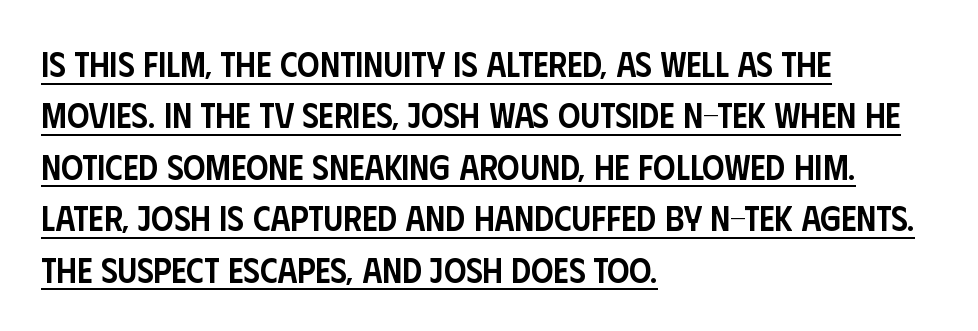
Quick note: interline space is typical. Here the designer chose a conventional face with non-uniform glyph widths. Semibold letterforms, between regular and bold. Left-aligned paragraph, ragged on the right. Inter-character spacing is left at the font's built-in metrics. The glyphs are accompanied by a horizontal stroke just below them.
